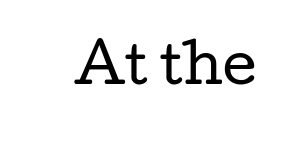
The image shows 53 px regular-weight, wide serif type, upright; set normal letter spacing, not underlined; low stroke contrast and a medium x-height.
